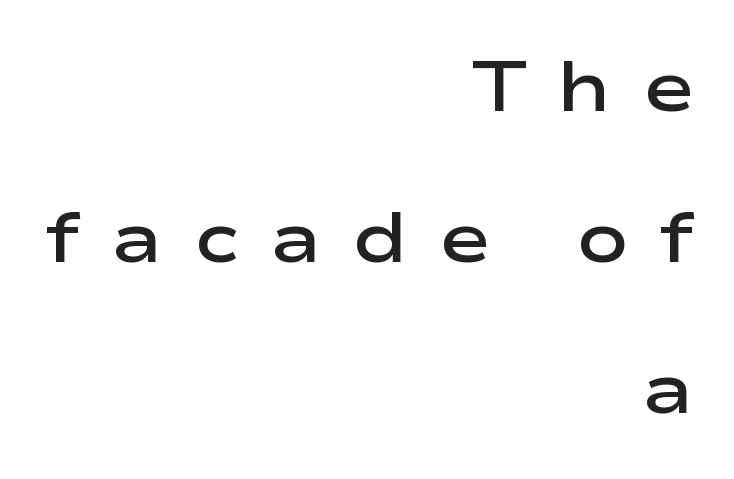
Q: Is the text bold? A: Semi-bold.
Q: Is the text italic (slanted)? A: No, it is upright.
Q: Is the typeface a serif or a sans-serif typeface? A: Sans-serif.
Q: Is the text underlined? A: No.
Q: How is the paragraph aligned? A: Right-aligned.
Q: Is the spacing between letters normal or unusually wide? A: Unusually wide.
Q: Is the spacing between lines tight, normal or loose? A: Loose.
Q: Width (condensed, normal, or wide)? A: Wide.
Q: Stroke contrast? A: Low.
Q: x-height? A: Medium.
Q: Monospaced? A: No.
